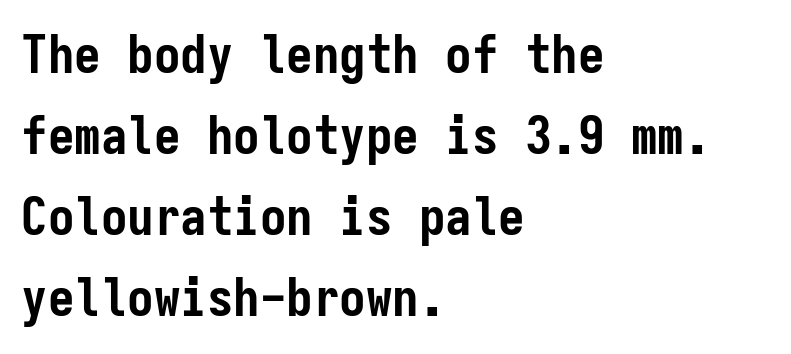
Q: Is the text bold? A: Yes.
Q: Is the text italic (slanted)? A: No, it is upright.
Q: Is the typeface a serif or a sans-serif typeface? A: Sans-serif.
Q: Is the text underlined? A: No.
Q: How is the paragraph aligned? A: Left-aligned.
Q: Is the spacing between letters normal or unusually wide? A: Normal.
Q: Is the spacing between lines tight, normal or loose? A: Normal.
Q: Width (condensed, normal, or wide)? A: Condensed.
Q: Stroke contrast? A: Low.
Q: x-height? A: Medium.
Q: Monospaced? A: Yes.
